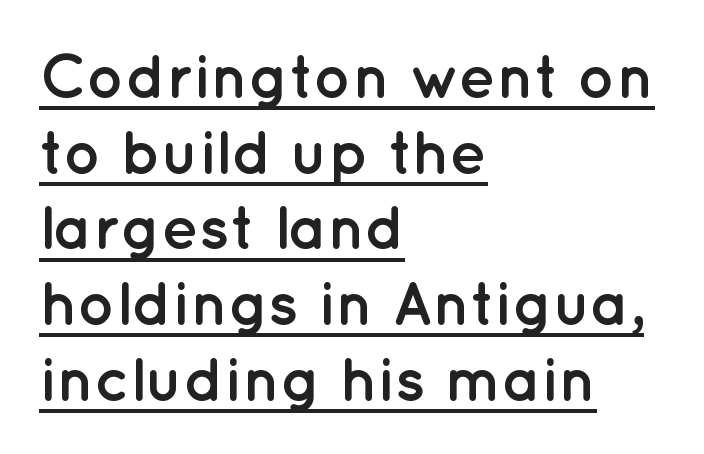
{"serif": "no", "italic": "no", "bold": "yes", "weight": "semibold", "width": "normal", "stroke_contrast": "low", "x_height": "medium", "monospaced": "no", "underline": "yes", "align": "left", "line_spacing_ratio": 1.22, "letter_spacing": "normal", "letter_spacing_em": 0.0, "glyph_px": 62}
